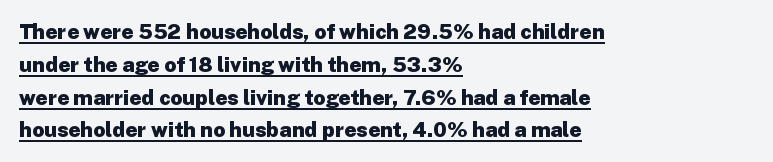
The paragraph has a hard left edge and a soft right edge. Caption: standard tracking, unaltered. This sample uses an upright cut, with every glyph sitting square on the baseline. The words here are underlined. Weight check: bold — yes, fully.
